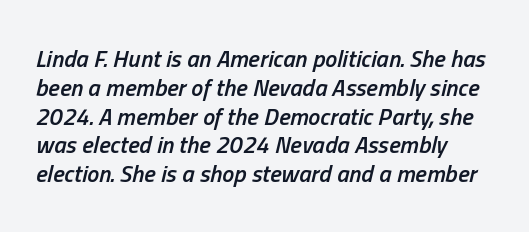
{"italic": "yes", "lean": "right", "slant_degrees": 13, "bold": "semi", "underline": "no", "align": "left", "line_spacing_ratio": 1.2, "letter_spacing": "normal", "letter_spacing_em": 0.0, "glyph_px": 24}
